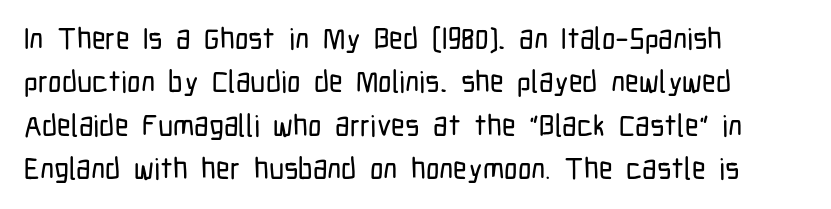
Layout note: lines flush left. The rendering uses natural spacing where letterforms have individual widths. Nope, not italic — everything's standing straight. The passage shown is typeset with a sans-serif family. The gap between lines stays unmarked.
